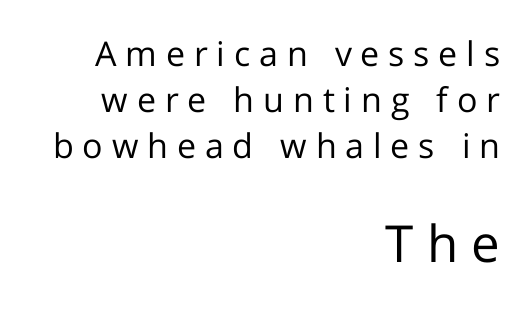
{"serif": "no", "italic": "no", "bold": "no", "weight": "regular", "width": "normal", "stroke_contrast": "low", "x_height": "medium", "monospaced": "no", "underline": "no", "align": "right", "line_spacing": "normal", "line_spacing_ratio": 1.35, "letter_spacing": "wide", "letter_spacing_em": 0.26, "larger_block": "second", "size_ratio": 1.5, "glyph_px": 51}
